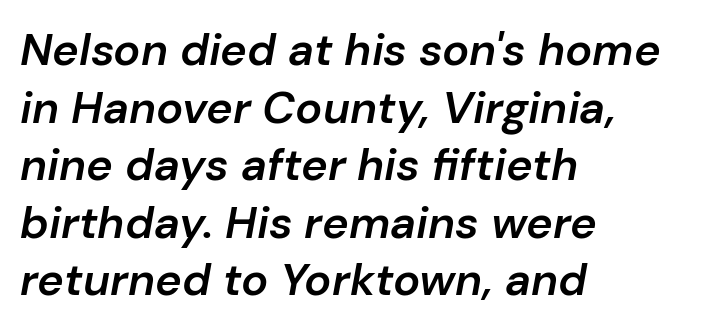
The image shows 45 px semibold type, italic (leaning right); set left-aligned, normal line spacing (1.28x), normal letter spacing, not underlined; low stroke contrast and a medium x-height.
